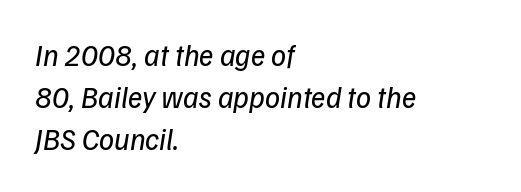
The image shows 30 px regular-weight sans-serif type; set left-aligned, normal line spacing (1.4x), normal letter spacing, not underlined; low stroke contrast and a medium x-height.
